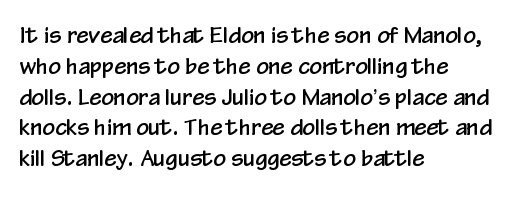
The image shows 22 px text type, upright; set left-aligned, normal line spacing (1.4x), normal letter spacing, not underlined.
